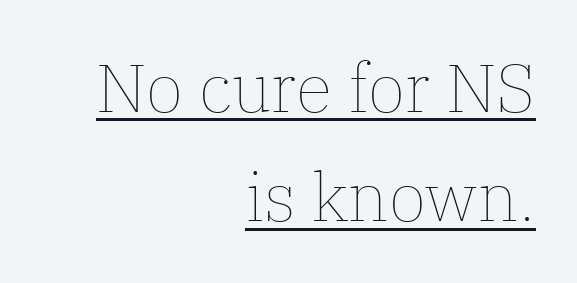
The image shows 68 px thin type, upright; set right-aligned, normal line spacing (1.61x), normal letter spacing, underlined; low stroke contrast and a medium x-height.
